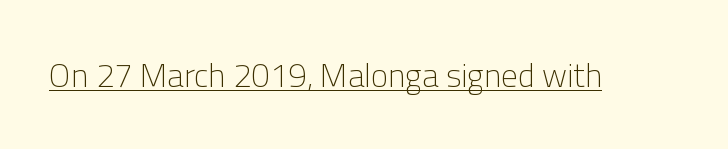
Q: Is the text bold? A: No.
Q: Is the text italic (slanted)? A: No, it is upright.
Q: Is the typeface a serif or a sans-serif typeface? A: Sans-serif.
Q: Is the text underlined? A: Yes.
Q: Is the spacing between letters normal or unusually wide? A: Normal.
Q: Width (condensed, normal, or wide)? A: Normal.
Q: Stroke contrast? A: Low.
Q: x-height? A: Medium.
Q: Monospaced? A: No.
